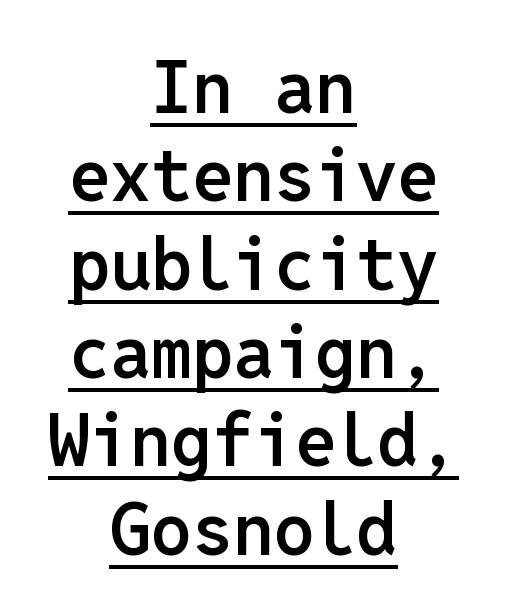
{"serif": "no", "italic": "no", "bold": "semi", "weight": "semibold", "width": "normal", "stroke_contrast": "low", "x_height": "medium", "monospaced": "yes", "underline": "yes", "align": "center", "line_spacing_ratio": 1.21, "letter_spacing": "normal", "letter_spacing_em": 0.0, "glyph_px": 73}
